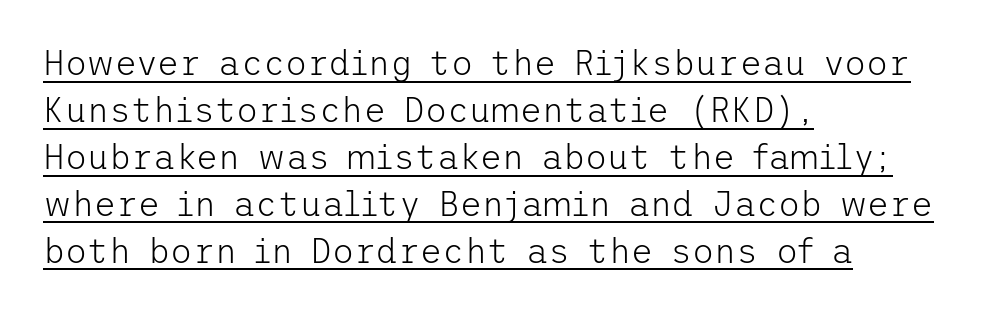
Q: Is the text bold? A: No.
Q: Is the text italic (slanted)? A: No, it is upright.
Q: Is the typeface a serif or a sans-serif typeface? A: Sans-serif.
Q: Is the text underlined? A: Yes.
Q: How is the paragraph aligned? A: Left-aligned.
Q: Is the spacing between letters normal or unusually wide? A: Normal.
Q: Is the spacing between lines tight, normal or loose? A: Normal.
Q: Width (condensed, normal, or wide)? A: Normal.
Q: Stroke contrast? A: Low.
Q: x-height? A: Medium.
